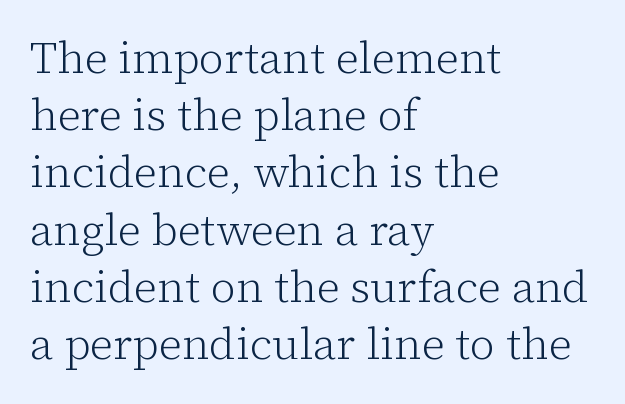
Each new line begins a customary step beneath the previous one. Line beginnings align vertically; line endings do not. The face used here is proportionally spaced, like ordinary book or web type. Heaviness? Minimal to ordinary, like unemphasized prose. Just letters on the line, the space beneath them empty. Tracking value appears to be zero — textbook default spacing.
